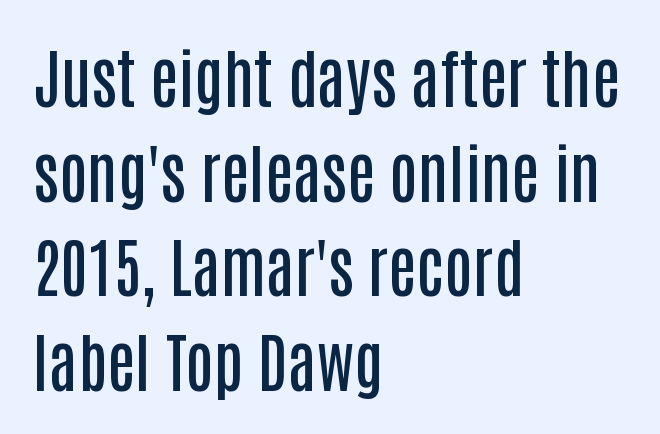
{"serif": "no", "italic": "no", "bold": "semi", "weight": "semibold", "width": "condensed", "stroke_contrast": "low", "x_height": "large", "monospaced": "no", "underline": "no", "align": "left", "line_spacing": "normal", "line_spacing_ratio": 1.48, "letter_spacing": "normal", "letter_spacing_em": 0.0, "glyph_px": 64}
